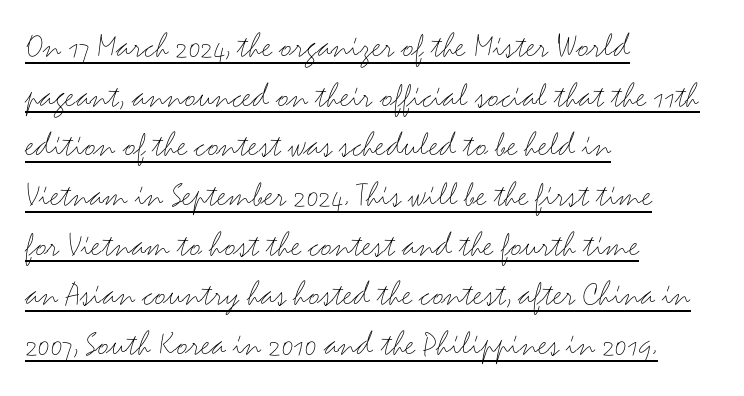
{"serif": "no", "bold": "no", "weight": "light", "width": "wide", "stroke_contrast": "medium", "x_height": "small", "monospaced": "no", "underline": "yes", "align": "left", "line_spacing": "normal", "line_spacing_ratio": 1.38, "letter_spacing": "normal", "letter_spacing_em": 0.0, "glyph_px": 36}
